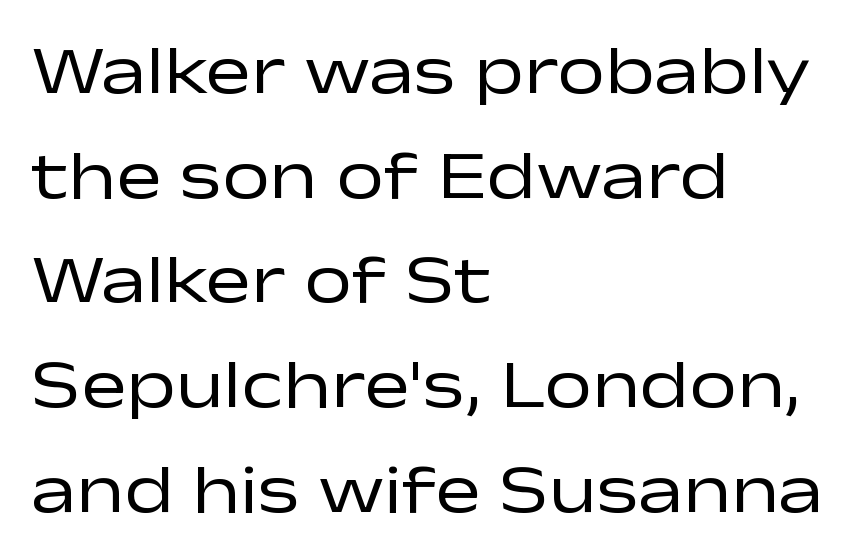
The image shows 68 px regular-weight, wide sans-serif type, upright; set left-aligned, normal line spacing (1.54x), normal letter spacing, not underlined; low stroke contrast and a medium x-height.
